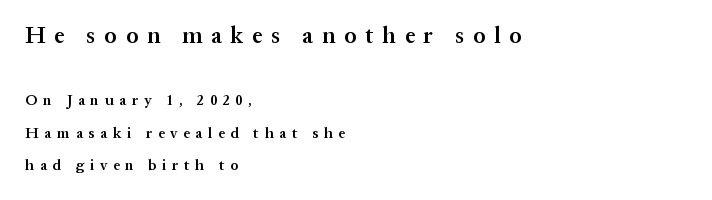
{"italic": "no", "bold": "semi", "underline": "no", "align": "left", "line_spacing": "loose", "line_spacing_ratio": 2.17, "letter_spacing": "wide", "letter_spacing_em": 0.38, "larger_block": "first", "size_ratio": 1.53, "glyph_px": 23}
